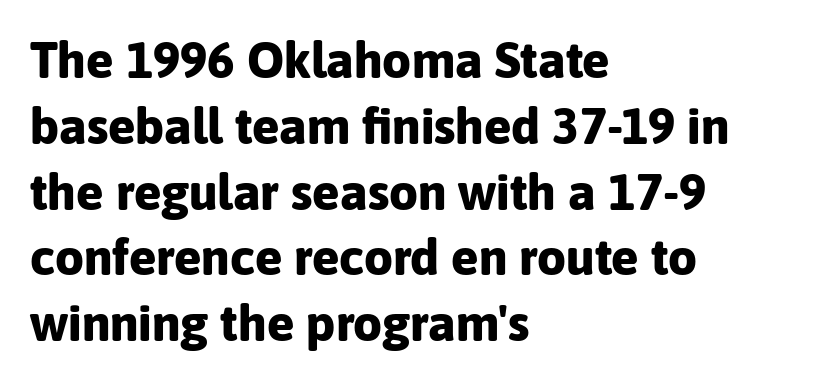
The image shows 51 px bold sans-serif type, upright; set left-aligned, normal line spacing (1.29x), normal letter spacing, not underlined; low stroke contrast and a medium x-height.
